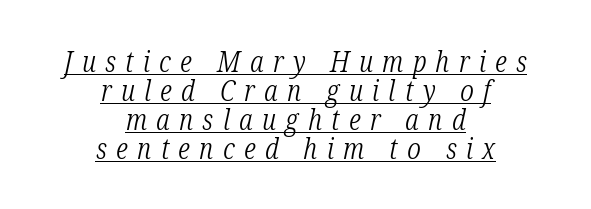
{"serif": "yes", "italic": "yes", "lean": "right", "slant_degrees": 12, "bold": "no", "weight": "light", "width": "condensed", "stroke_contrast": "low", "x_height": "medium", "monospaced": "no", "underline": "yes", "align": "center", "line_spacing": "tight", "line_spacing_ratio": 1.0, "letter_spacing": "wide", "letter_spacing_em": 0.32, "glyph_px": 29}
